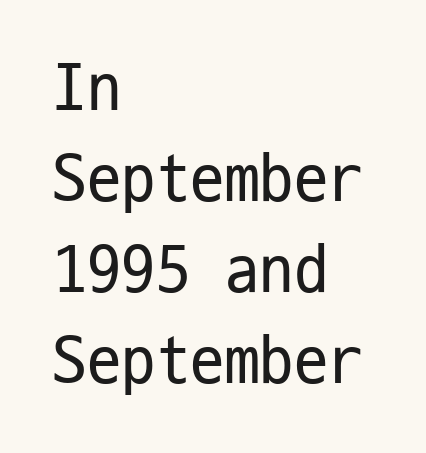
Q: Is the text bold? A: No.
Q: Is the text italic (slanted)? A: No, it is upright.
Q: Is the typeface a serif or a sans-serif typeface? A: Sans-serif.
Q: Is the text underlined? A: No.
Q: How is the paragraph aligned? A: Left-aligned.
Q: Is the spacing between letters normal or unusually wide? A: Normal.
Q: Is the spacing between lines tight, normal or loose? A: Normal.
Q: Width (condensed, normal, or wide)? A: Condensed.
Q: Stroke contrast? A: Low.
Q: x-height? A: Medium.
Q: Monospaced? A: Yes.
